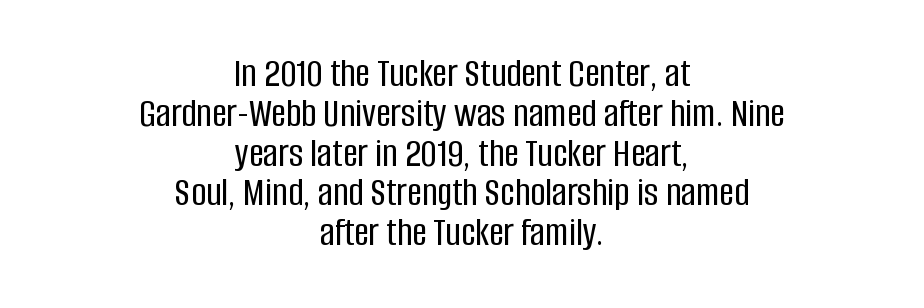
The image shows 41 px condensed sans-serif type, upright; set centered, tight line spacing (0.97x), normal letter spacing, not underlined; low stroke contrast and a large x-height.
